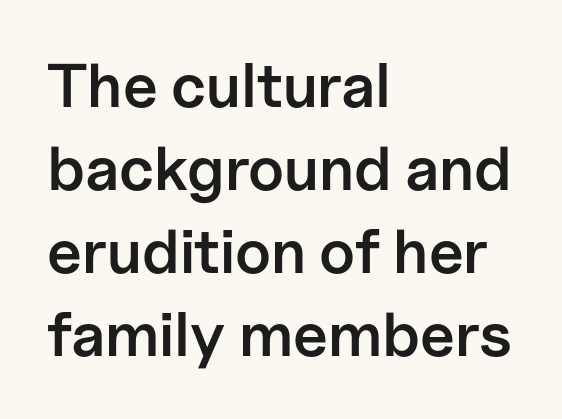
Q: Is the text bold? A: Semi-bold.
Q: Is the text italic (slanted)? A: No, it is upright.
Q: Is the typeface a serif or a sans-serif typeface? A: Sans-serif.
Q: Is the text underlined? A: No.
Q: How is the paragraph aligned? A: Left-aligned.
Q: Is the spacing between letters normal or unusually wide? A: Normal.
Q: Is the spacing between lines tight, normal or loose? A: Normal.
Q: Width (condensed, normal, or wide)? A: Normal.
Q: Stroke contrast? A: Low.
Q: x-height? A: Medium.
Q: Monospaced? A: No.
